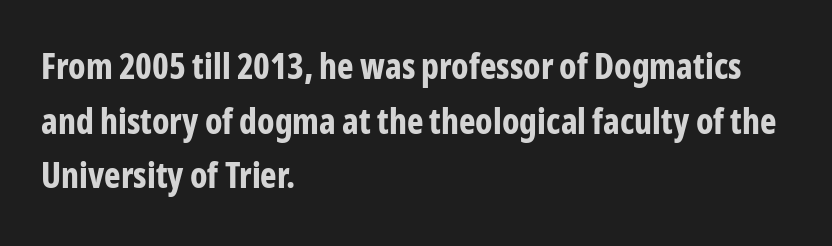
{"serif": "no", "italic": "no", "bold": "yes", "weight": "bold", "width": "condensed", "stroke_contrast": "low", "x_height": "medium", "monospaced": "no", "underline": "no", "align": "left", "line_spacing": "normal", "line_spacing_ratio": 1.56, "letter_spacing": "normal", "letter_spacing_em": 0.0, "glyph_px": 35}
